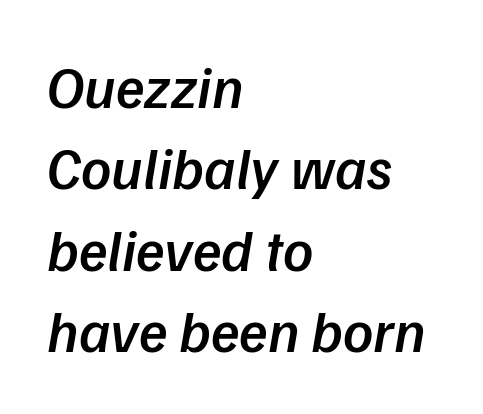
The image shows 59 px semibold type, italic (leaning right); set left-aligned, normal line spacing (1.38x), normal letter spacing, not underlined; low stroke contrast and a medium x-height.
